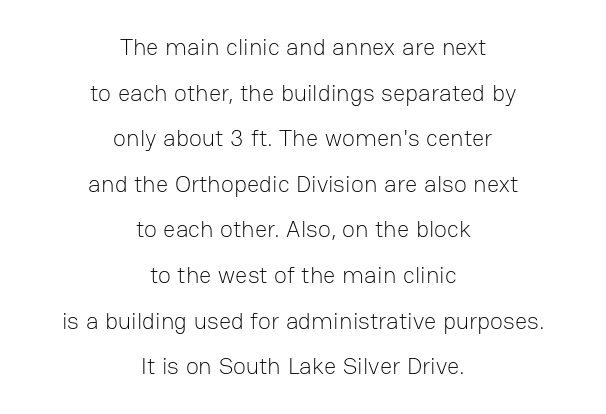
The image shows 24 px text type, upright; set centered, loose line spacing (1.9x), normal letter spacing, not underlined.
